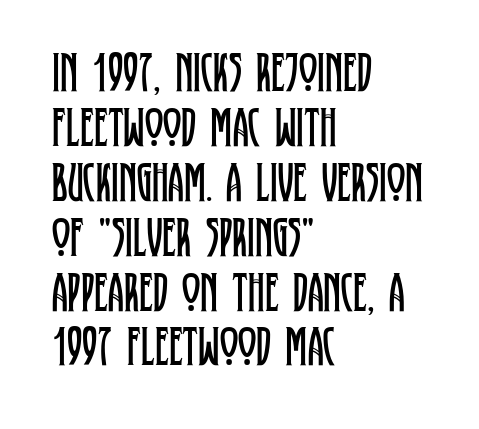
Q: Is the text bold? A: No.
Q: Is the text italic (slanted)? A: No, it is upright.
Q: Is the typeface a serif or a sans-serif typeface? A: Serif.
Q: Is the text underlined? A: No.
Q: How is the paragraph aligned? A: Left-aligned.
Q: Is the spacing between letters normal or unusually wide? A: Normal.
Q: Is the spacing between lines tight, normal or loose? A: Tight.
Q: Width (condensed, normal, or wide)? A: Condensed.
Q: Stroke contrast? A: Low.
Q: x-height? A: Large.
Q: Monospaced? A: No.
